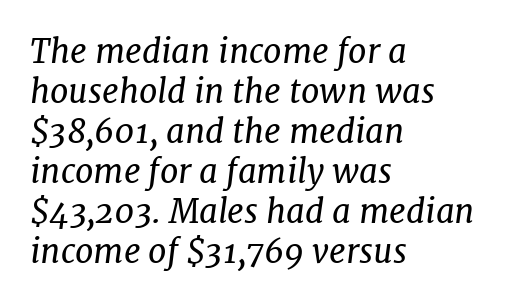
Descender tails drop into unmarked territory. How are the letters spaced? Ordinarily, with no added tracking. Examine the stroke ends and you'll spot serifs. A typesetter would call this proportional, since set widths differ per character. One-word summary of the alignment: left. Summary of weight: not heavy and not bold.
